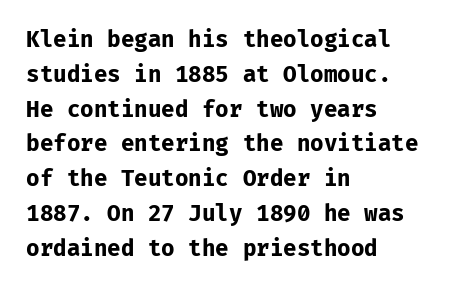
Q: Is the text bold? A: Yes.
Q: Is the text italic (slanted)? A: No, it is upright.
Q: Is the text underlined? A: No.
Q: How is the paragraph aligned? A: Left-aligned.
Q: Is the spacing between letters normal or unusually wide? A: Normal.
Q: Is the spacing between lines tight, normal or loose? A: Normal.
